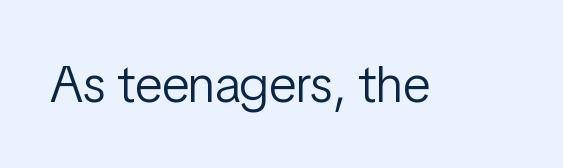
Q: Is the text bold? A: No.
Q: Is the text italic (slanted)? A: No, it is upright.
Q: Is the typeface a serif or a sans-serif typeface? A: Sans-serif.
Q: Is the text underlined? A: No.
Q: Is the spacing between letters normal or unusually wide? A: Normal.
Q: Width (condensed, normal, or wide)? A: Condensed.
Q: Stroke contrast? A: Low.
Q: x-height? A: Medium.
Q: Monospaced? A: No.
